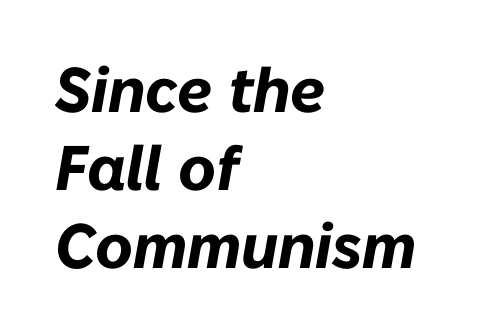
Q: Is the text bold? A: Yes.
Q: Is the text italic (slanted)? A: Yes, it leans right by about 10 degrees.
Q: Is the text underlined? A: No.
Q: How is the paragraph aligned? A: Left-aligned.
Q: Is the spacing between letters normal or unusually wide? A: Normal.
Q: Width (condensed, normal, or wide)? A: Normal.
Q: Stroke contrast? A: Low.
Q: x-height? A: Medium.
Q: Monospaced? A: No.
